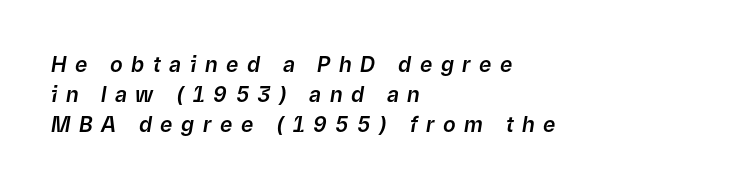
The rendering anchors every line to the left-hand side. Interline gaps are of average width in this sample. Notice how the stems are inclined rather than vertical — that's the hallmark of italics. Only glyphs here, with clear space below each row. Characters follow at a spacing far wider than the type designer built in.
